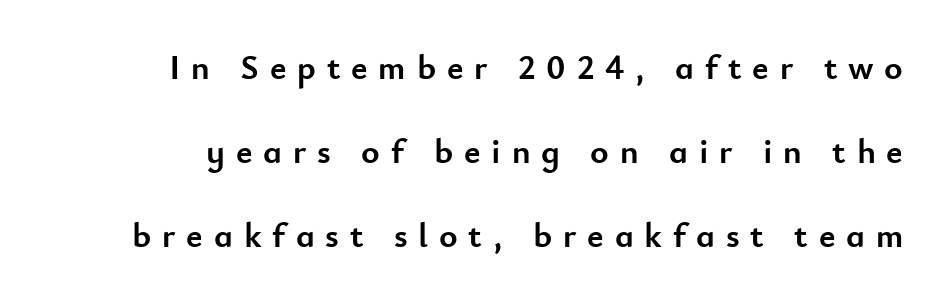
Q: Is the text bold? A: Yes.
Q: Is the text italic (slanted)? A: No, it is upright.
Q: Is the typeface a serif or a sans-serif typeface? A: Sans-serif.
Q: Is the text underlined? A: No.
Q: Is the spacing between letters normal or unusually wide? A: Unusually wide.
Q: Is the spacing between lines tight, normal or loose? A: Loose.
Q: Width (condensed, normal, or wide)? A: Normal.
Q: Stroke contrast? A: Low.
Q: x-height? A: Small.
Q: Monospaced? A: No.
